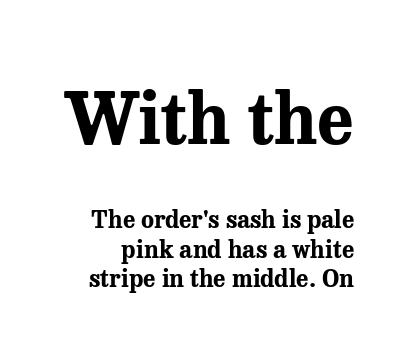
{"serif": "yes", "italic": "no", "bold": "yes", "weight": "bold", "width": "normal", "stroke_contrast": "medium", "x_height": "medium", "monospaced": "no", "underline": "no", "line_spacing_ratio": 1.22, "letter_spacing": "normal", "letter_spacing_em": 0.0, "larger_block": "first", "size_ratio": 2.96, "glyph_px": 71}
